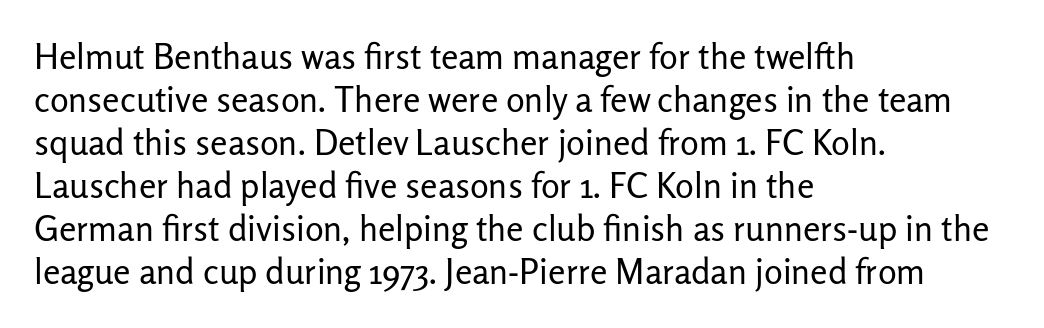
{"serif": "no", "italic": "no", "bold": "no", "weight": "regular", "width": "normal", "stroke_contrast": "low", "x_height": "medium", "monospaced": "no", "underline": "no", "align": "left", "line_spacing_ratio": 1.23, "letter_spacing": "normal", "letter_spacing_em": 0.0, "glyph_px": 35}
